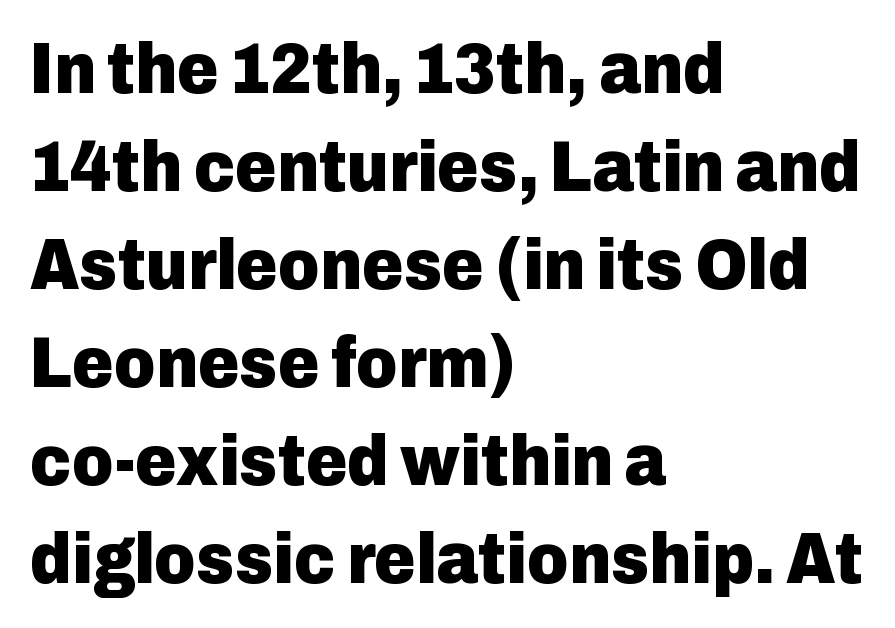
Q: Is the text bold? A: Yes.
Q: Is the text italic (slanted)? A: No, it is upright.
Q: Is the typeface a serif or a sans-serif typeface? A: Sans-serif.
Q: Is the text underlined? A: No.
Q: How is the paragraph aligned? A: Left-aligned.
Q: Is the spacing between letters normal or unusually wide? A: Normal.
Q: Is the spacing between lines tight, normal or loose? A: Normal.
Q: Width (condensed, normal, or wide)? A: Normal.
Q: Stroke contrast? A: Low.
Q: x-height? A: Medium.
Q: Monospaced? A: No.
